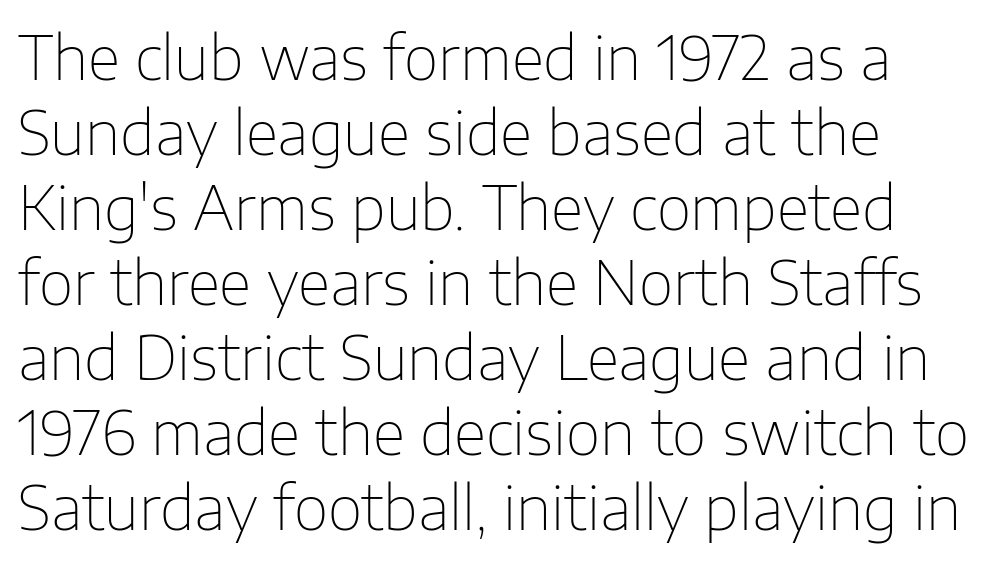
Q: Is the text bold? A: No.
Q: Is the text italic (slanted)? A: No, it is upright.
Q: Is the typeface a serif or a sans-serif typeface? A: Sans-serif.
Q: Is the text underlined? A: No.
Q: Is the spacing between letters normal or unusually wide? A: Normal.
Q: Is the spacing between lines tight, normal or loose? A: Normal.
Q: Width (condensed, normal, or wide)? A: Normal.
Q: Stroke contrast? A: Low.
Q: x-height? A: Medium.
Q: Monospaced? A: No.
